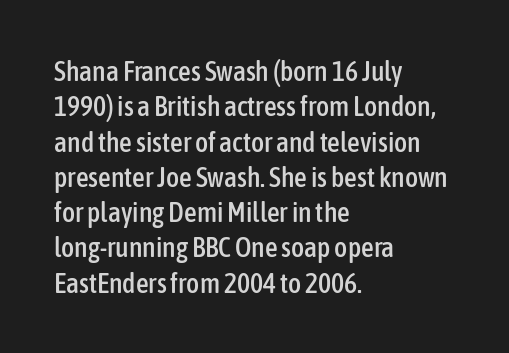
Grotesque or geometric, the face here clearly has no serifs. The specimen reads as upright at a glance. Here the glyphs are tracked normally, forming tight word shapes. Has an underline been added? It has not.
